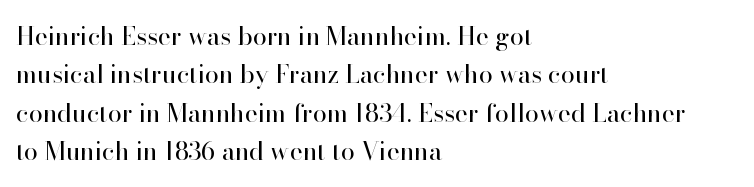
The image shows 25 px text type, upright; set left-aligned, normal line spacing (1.54x), normal letter spacing, not underlined.
